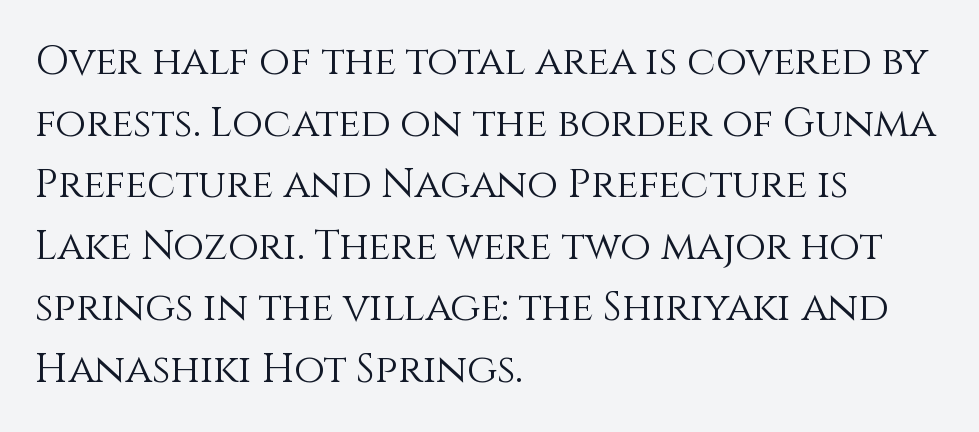
Q: Is the text bold? A: No.
Q: Is the text italic (slanted)? A: No, it is upright.
Q: Is the text underlined? A: No.
Q: How is the paragraph aligned? A: Left-aligned.
Q: Is the spacing between letters normal or unusually wide? A: Normal.
Q: Is the spacing between lines tight, normal or loose? A: Normal.
Q: Width (condensed, normal, or wide)? A: Normal.
Q: x-height? A: Large.
Q: Monospaced? A: No.
